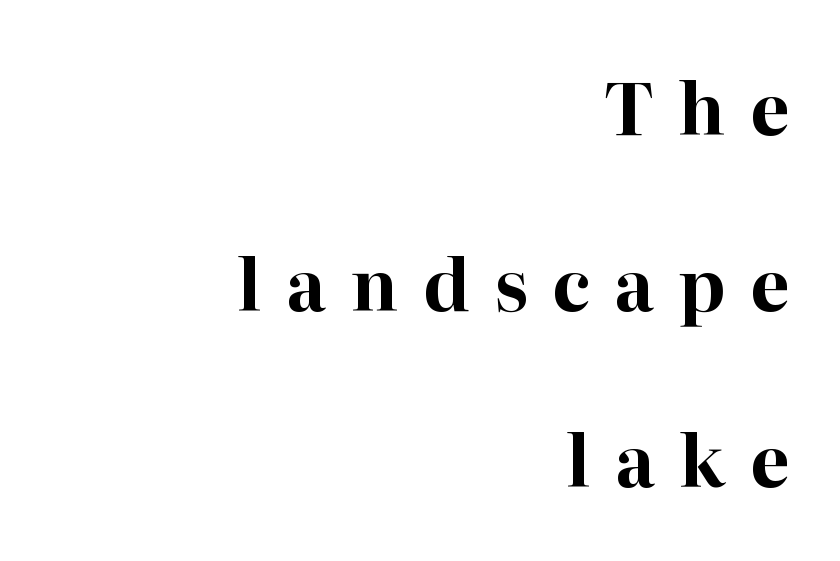
The image shows 71 px bold serif type, upright; set right-aligned, loose line spacing (2.48x), unusually wide letter spacing (+0.34 em), not underlined; high stroke contrast and a medium x-height.
